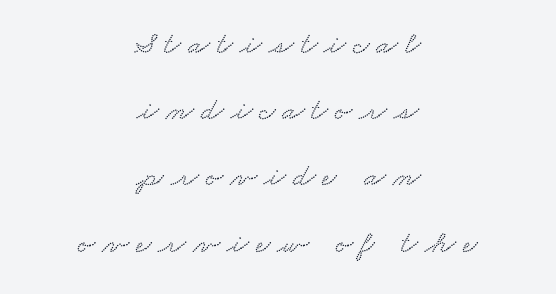
{"serif": "yes", "width": "wide", "stroke_contrast": "low", "x_height": "small", "monospaced": "no", "underline": "no", "align": "center", "line_spacing": "loose", "line_spacing_ratio": 2.07, "letter_spacing": "wide", "letter_spacing_em": 0.22, "glyph_px": 32}
